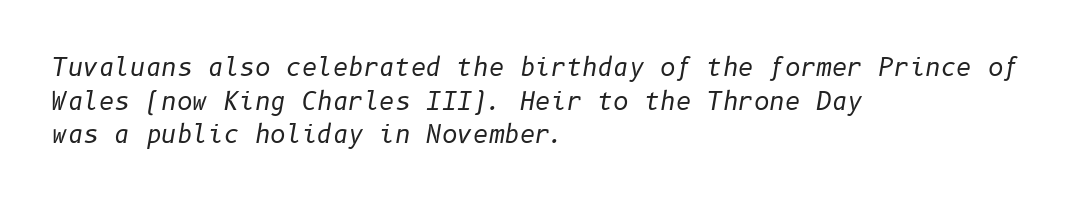
{"italic": "yes", "lean": "right", "slant_degrees": 10, "bold": "no", "underline": "no", "align": "left", "line_spacing": "normal", "line_spacing_ratio": 1.4, "letter_spacing": "normal", "letter_spacing_em": 0.0, "glyph_px": 24}
